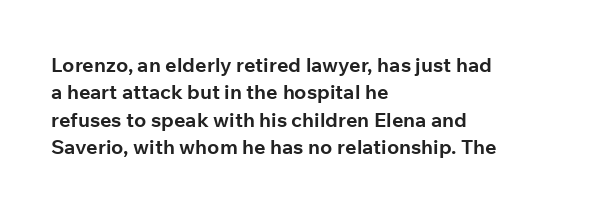
{"italic": "no", "bold": "yes", "underline": "no", "align": "left", "line_spacing": "normal", "line_spacing_ratio": 1.37, "letter_spacing": "normal", "letter_spacing_em": 0.0, "glyph_px": 20}
